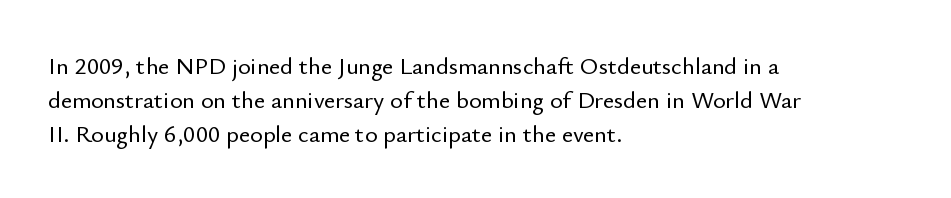
{"italic": "no", "underline": "no", "align": "left", "line_spacing": "normal", "line_spacing_ratio": 1.42, "letter_spacing": "normal", "letter_spacing_em": 0.0, "glyph_px": 24}
